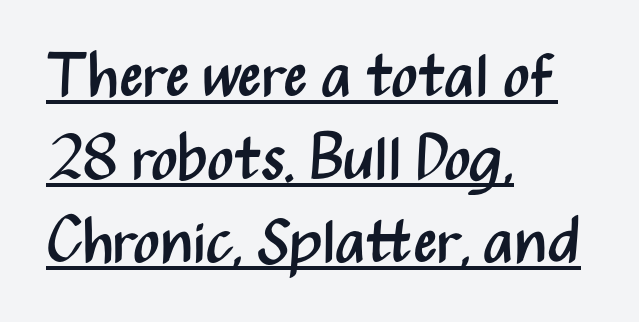
The sample's only ornament is a line tracing under the words. Think of a printed novel: that variable character pitch is what you see here. Font category for this specimen: sans-serif. Quick note: interline space is typical. Reading down the block, your eye returns to a fixed left position each line.
